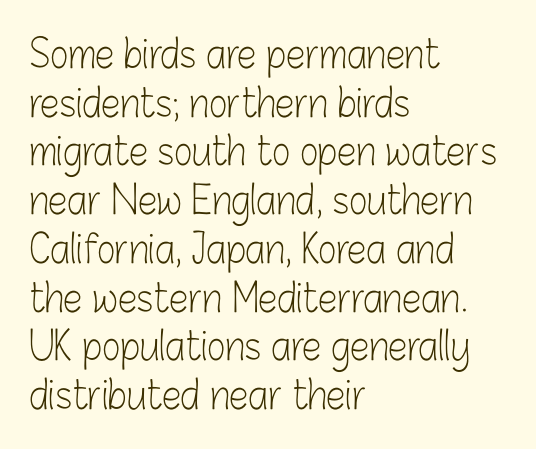
{"serif": "no", "italic": "no", "bold": "no", "weight": "light", "width": "condensed", "stroke_contrast": "low", "x_height": "medium", "monospaced": "no", "underline": "no", "align": "left", "line_spacing": "normal", "line_spacing_ratio": 1.25, "letter_spacing": "normal", "letter_spacing_em": 0.0, "glyph_px": 39}
